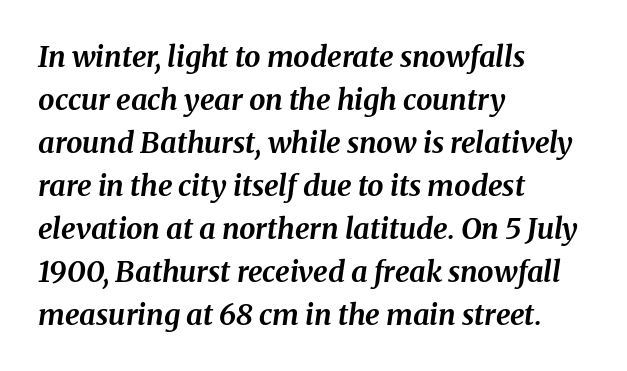
Q: Is the text bold? A: Yes.
Q: Is the text italic (slanted)? A: Yes, it leans right by about 8 degrees.
Q: Is the text underlined? A: No.
Q: How is the paragraph aligned? A: Left-aligned.
Q: Is the spacing between letters normal or unusually wide? A: Normal.
Q: Is the spacing between lines tight, normal or loose? A: Normal.
Q: Width (condensed, normal, or wide)? A: Normal.
Q: Stroke contrast? A: Medium.
Q: x-height? A: Medium.
Q: Monospaced? A: No.
